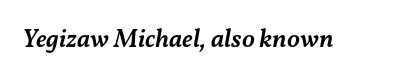
{"italic": "yes", "lean": "right", "slant_degrees": 11, "bold": "semi", "underline": "no", "letter_spacing": "normal", "letter_spacing_em": 0.0, "glyph_px": 26}
